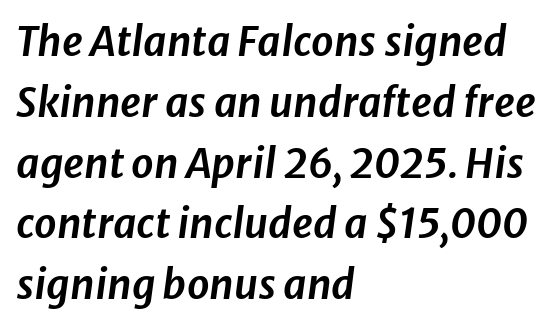
Q: Is the text italic (slanted)? A: Yes, it leans right by about 8 degrees.
Q: Is the text underlined? A: No.
Q: How is the paragraph aligned? A: Left-aligned.
Q: Is the spacing between letters normal or unusually wide? A: Normal.
Q: Is the spacing between lines tight, normal or loose? A: Normal.
Q: Width (condensed, normal, or wide)? A: Normal.
Q: Stroke contrast? A: Low.
Q: x-height? A: Medium.
Q: Monospaced? A: No.
